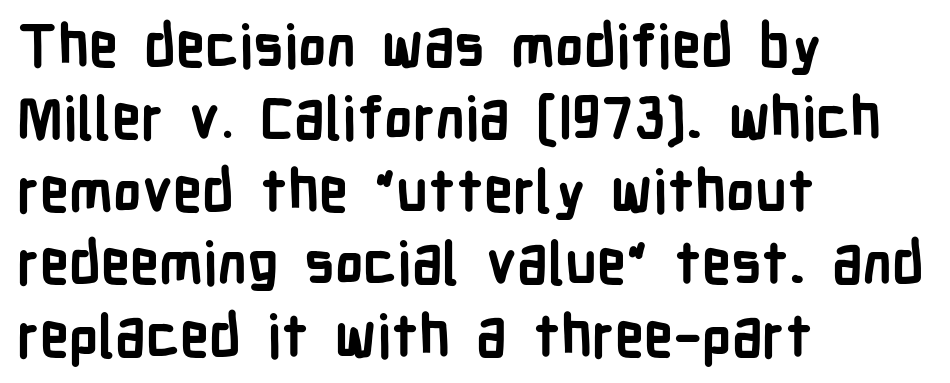
{"serif": "no", "italic": "no", "bold": "yes", "weight": "semibold", "width": "condensed", "stroke_contrast": "low", "x_height": "medium", "monospaced": "no", "underline": "no", "align": "left", "line_spacing": "normal", "line_spacing_ratio": 1.25, "letter_spacing": "normal", "letter_spacing_em": 0.0, "glyph_px": 58}
